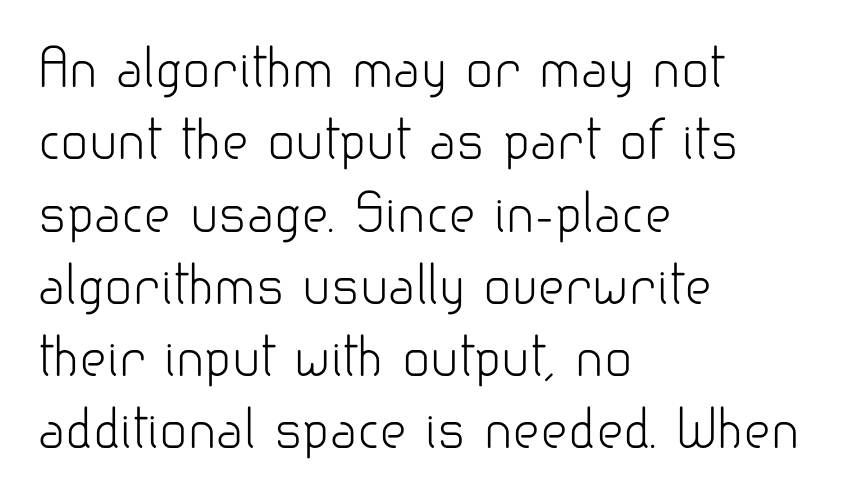
Is this a heavy cut? Hardly; it is regular or lighter. Summary of vertical rhythm: regular, with standard interline spacing. Check where the strokes stop: nothing finishes them off — pure sans. Ordinary non-slanted type is in use.
